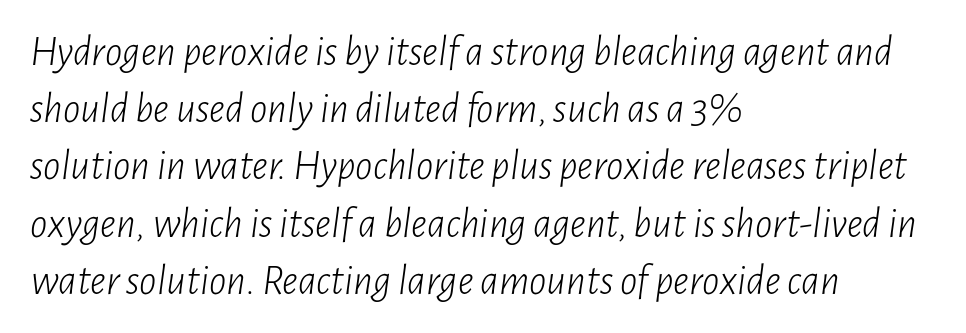
The image shows 43 px light, condensed type, italic (leaning right); set left-aligned, normal line spacing (1.33x), normal letter spacing, not underlined; low stroke contrast and a medium x-height.
